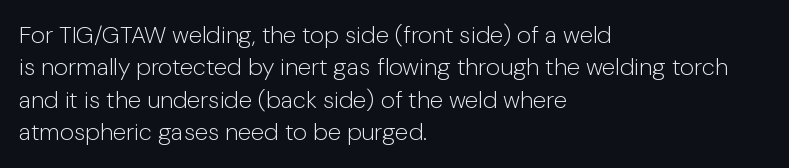
{"italic": "no", "bold": "no", "underline": "no", "align": "left", "line_spacing": "normal", "line_spacing_ratio": 1.35, "letter_spacing": "normal", "letter_spacing_em": 0.0, "glyph_px": 24}
